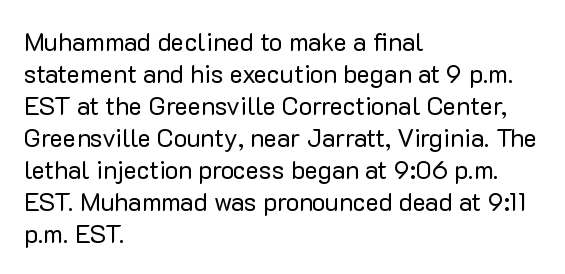
Q: Is the text bold? A: No.
Q: Is the text italic (slanted)? A: No, it is upright.
Q: Is the text underlined? A: No.
Q: How is the paragraph aligned? A: Left-aligned.
Q: Is the spacing between letters normal or unusually wide? A: Normal.
Q: Is the spacing between lines tight, normal or loose? A: Normal.
